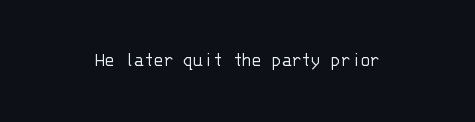
Q: Is the text bold? A: No.
Q: Is the text italic (slanted)? A: No, it is upright.
Q: Is the text underlined? A: No.
Q: Is the spacing between letters normal or unusually wide? A: Normal.
